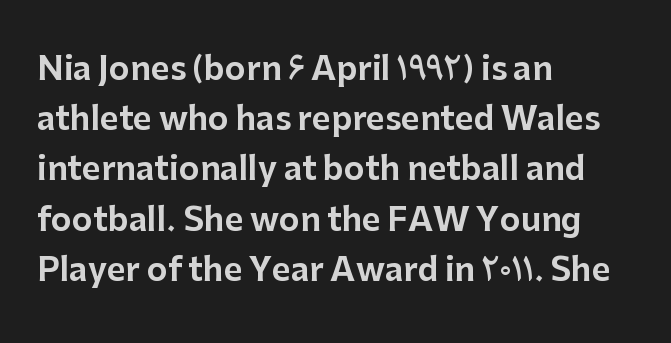
{"serif": "no", "italic": "no", "width": "normal", "stroke_contrast": "low", "x_height": "medium", "monospaced": "no", "underline": "no", "align": "left", "line_spacing": "normal", "line_spacing_ratio": 1.57, "letter_spacing": "normal", "letter_spacing_em": 0.0, "glyph_px": 32}
